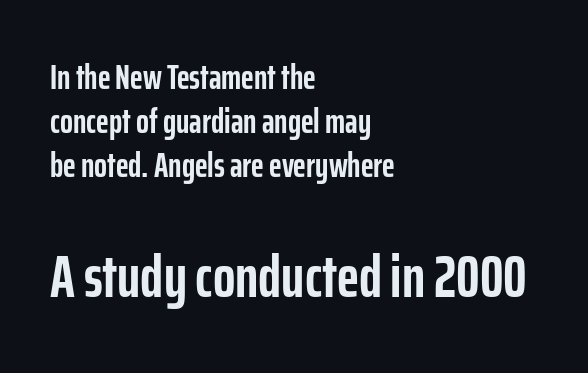
Q: Is the text bold? A: Yes.
Q: Is the text italic (slanted)? A: No, it is upright.
Q: Is the typeface a serif or a sans-serif typeface? A: Sans-serif.
Q: Is the text underlined? A: No.
Q: How is the paragraph aligned? A: Left-aligned.
Q: Is the spacing between letters normal or unusually wide? A: Normal.
Q: Is the spacing between lines tight, normal or loose? A: Normal.
Q: Which block of text is set in a larger size, the first (top) or the second (bottom)? A: The second (bottom) one.
Q: Width (condensed, normal, or wide)? A: Condensed.
Q: Stroke contrast? A: Low.
Q: x-height? A: Medium.
Q: Monospaced? A: No.
